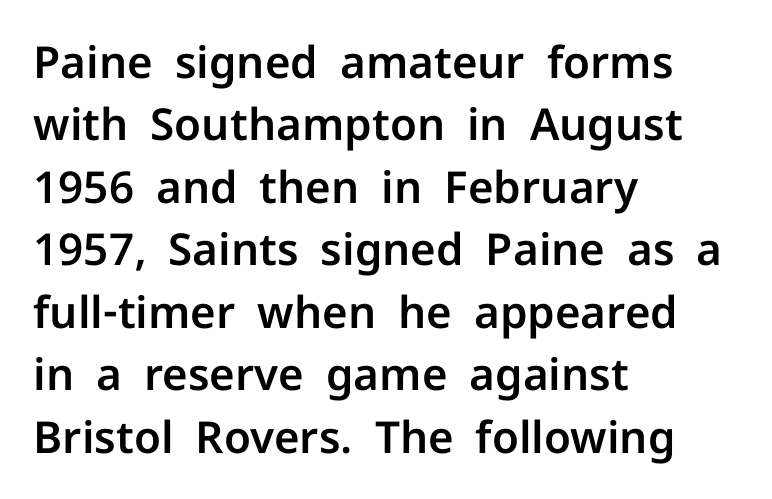
Line beginnings align vertically; line endings do not. You could call the tracking neutral — neither tight nor loose. The lines sit at an ordinary, default distance from one another. Each row of text sits above clean, open space.
